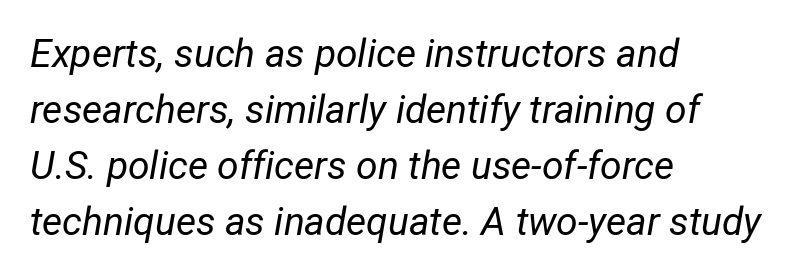
Q: Is the text bold? A: No.
Q: Is the text italic (slanted)? A: Yes, it leans right by about 12 degrees.
Q: Is the text underlined? A: No.
Q: How is the paragraph aligned? A: Left-aligned.
Q: Is the spacing between letters normal or unusually wide? A: Normal.
Q: Is the spacing between lines tight, normal or loose? A: Normal.
Q: Width (condensed, normal, or wide)? A: Condensed.
Q: Stroke contrast? A: Low.
Q: x-height? A: Medium.
Q: Monospaced? A: No.
